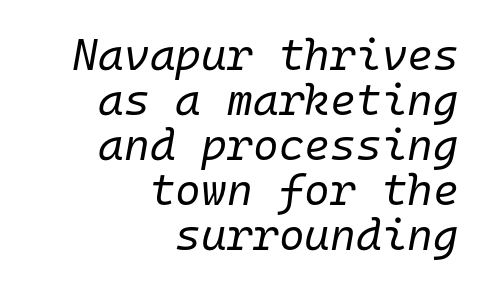
The lines in this sample share a right terminus and differ only in where they begin. Counters stay open thanks to moderate or lighter strokes. Any mark beneath the type? The region is blank. Looks like terminal output: every glyph gets an equal slot. The horizontal fit of the characters is conventional and even.
